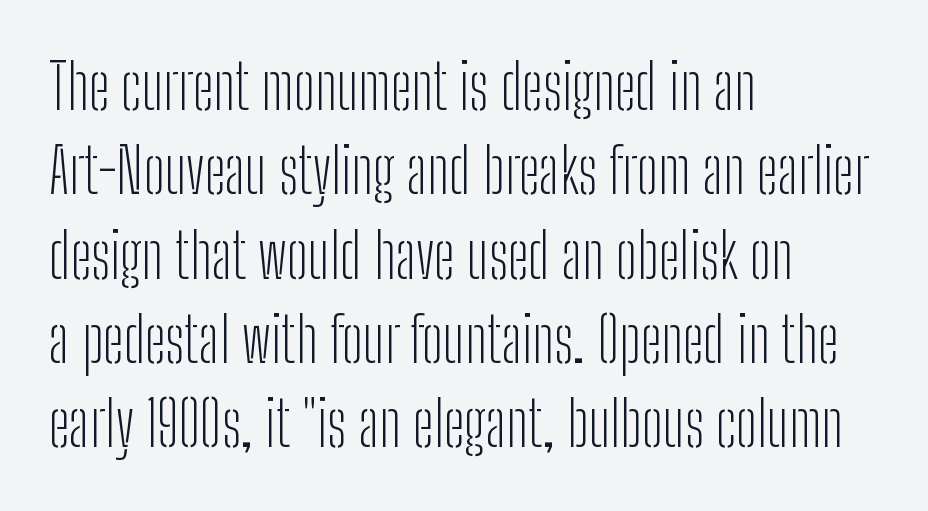
Q: Is the text bold? A: No.
Q: Is the text italic (slanted)? A: No, it is upright.
Q: Is the typeface a serif or a sans-serif typeface? A: Sans-serif.
Q: Is the text underlined? A: No.
Q: How is the paragraph aligned? A: Left-aligned.
Q: Is the spacing between letters normal or unusually wide? A: Normal.
Q: Is the spacing between lines tight, normal or loose? A: Normal.
Q: Width (condensed, normal, or wide)? A: Condensed.
Q: Stroke contrast? A: Low.
Q: x-height? A: Medium.
Q: Monospaced? A: No.
